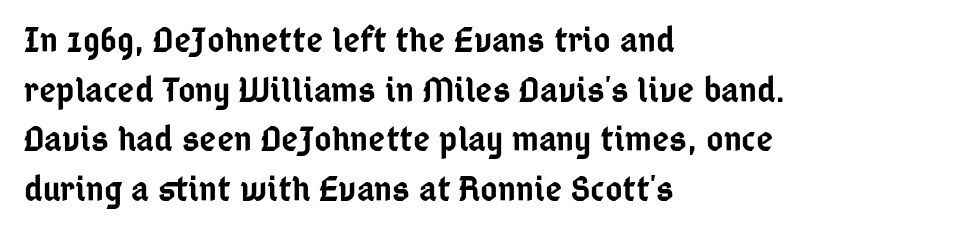
Q: Is the text bold? A: Semi-bold.
Q: Is the text italic (slanted)? A: No, it is upright.
Q: Is the typeface a serif or a sans-serif typeface? A: Sans-serif.
Q: Is the text underlined? A: No.
Q: How is the paragraph aligned? A: Left-aligned.
Q: Is the spacing between letters normal or unusually wide? A: Normal.
Q: Is the spacing between lines tight, normal or loose? A: Normal.
Q: Width (condensed, normal, or wide)? A: Condensed.
Q: Stroke contrast? A: Low.
Q: x-height? A: Medium.
Q: Monospaced? A: No.
